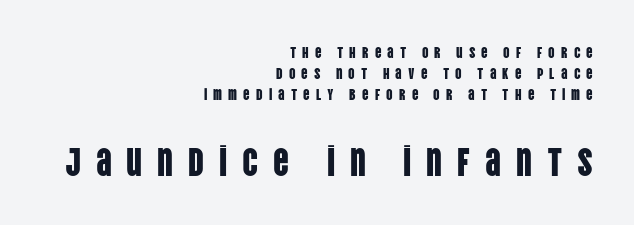
Looks like regular typesetting: each glyph gets only the width it needs. Line spacing here is normal. The rendering shows plain stroke endings on the letterforms — a sans-serif design. Short note: letters widely spaced.
